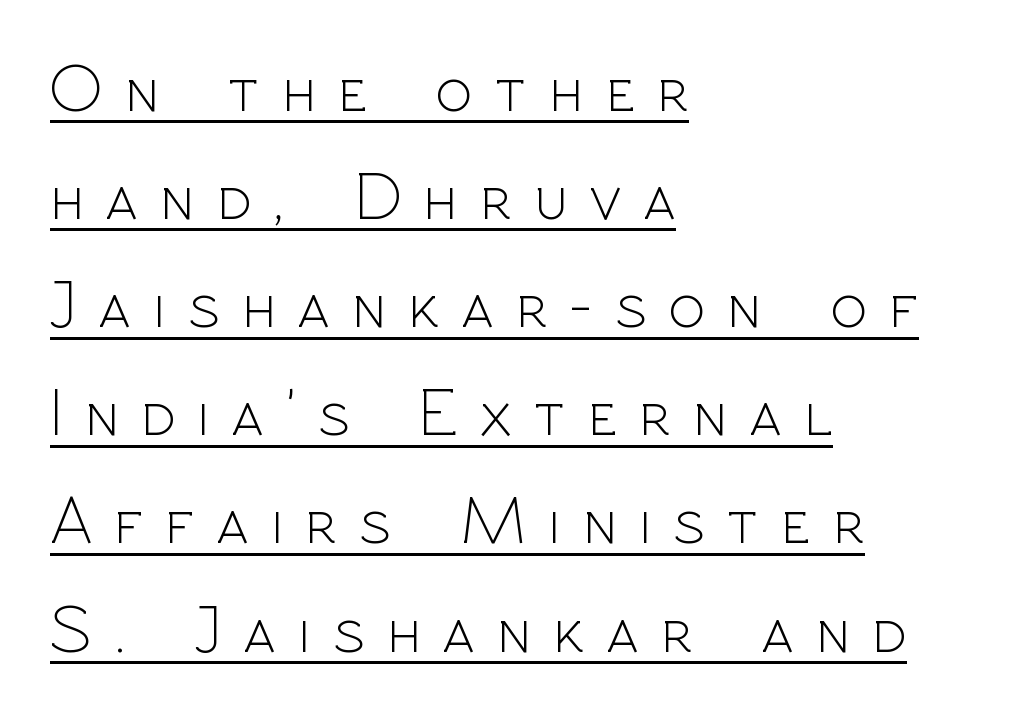
The lettering stays uniformly vertical, giving the passage a roman look. Rows of type keep a routine distance in the vertical direction. The strokes are not fattened; the text isn't bold. This is underlined copy, the kind a proofreader might mark for attention. The tracking reads as deliberately expanded to a designer's eye. The passage shown is typeset with a sans-serif family.
